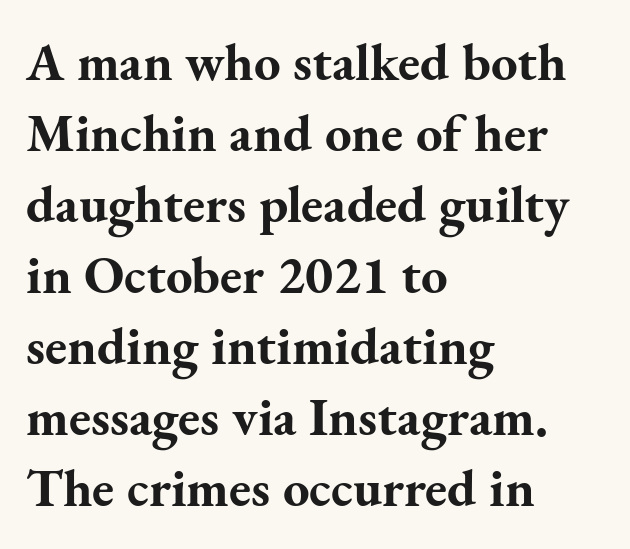
Spacing verdict: proportional, widths tailored to each character. Lines of text with bare space underneath. Type style note: has serifs. The paragraph shown leans on its left margin. Leading matches the norm, producing a regular column.
